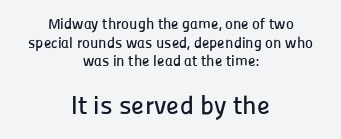
Q: Is the text italic (slanted)? A: No, it is upright.
Q: Is the text underlined? A: No.
Q: How is the paragraph aligned? A: Centered.
Q: Is the spacing between letters normal or unusually wide? A: Normal.
Q: Is the spacing between lines tight, normal or loose? A: Normal.
Q: Which block of text is set in a larger size, the first (top) or the second (bottom)? A: The second (bottom) one.
